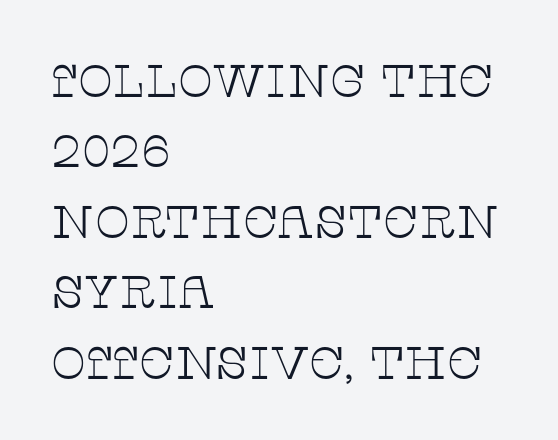
Q: Is the text bold? A: No.
Q: Is the text italic (slanted)? A: No, it is upright.
Q: Is the typeface a serif or a sans-serif typeface? A: Serif.
Q: Is the text underlined? A: No.
Q: How is the paragraph aligned? A: Left-aligned.
Q: Is the spacing between letters normal or unusually wide? A: Normal.
Q: Is the spacing between lines tight, normal or loose? A: Normal.
Q: Width (condensed, normal, or wide)? A: Wide.
Q: Stroke contrast? A: Low.
Q: x-height? A: Large.
Q: Monospaced? A: No.
